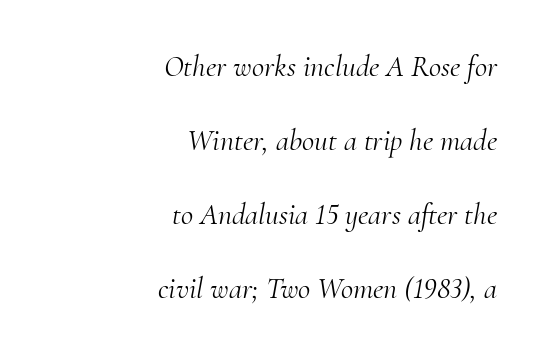
{"serif": "yes", "italic": "yes", "lean": "right", "slant_degrees": 10, "bold": "no", "weight": "light", "width": "normal", "stroke_contrast": "medium", "x_height": "small", "monospaced": "no", "underline": "no", "align": "right", "line_spacing": "loose", "line_spacing_ratio": 2.47, "letter_spacing": "normal", "letter_spacing_em": 0.0, "glyph_px": 30}
